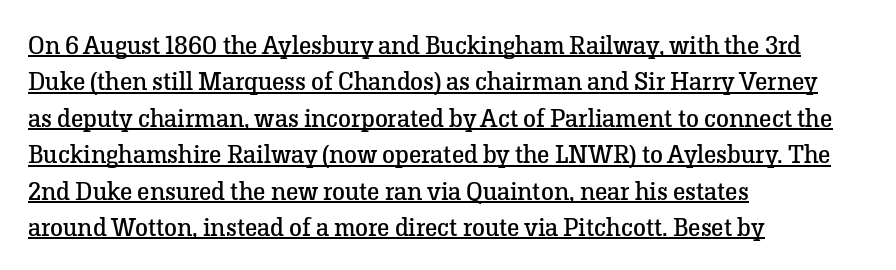
Q: Is the text bold? A: No.
Q: Is the text italic (slanted)? A: No, it is upright.
Q: Is the text underlined? A: Yes.
Q: How is the paragraph aligned? A: Left-aligned.
Q: Is the spacing between letters normal or unusually wide? A: Normal.
Q: Is the spacing between lines tight, normal or loose? A: Normal.
